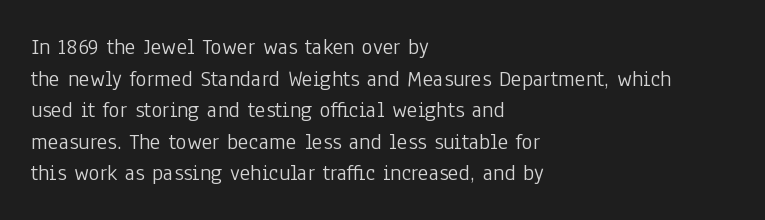
The strokes are not fattened; the text isn't bold. Beneath every word, the page is bare. Every row of glyphs begins at an identical x-position on the left. In terms of posture, this sample is upright.
